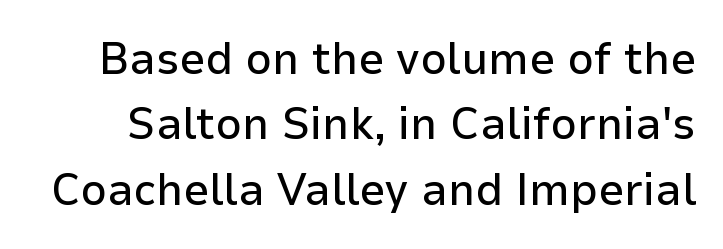
Q: Is the text italic (slanted)? A: No, it is upright.
Q: Is the typeface a serif or a sans-serif typeface? A: Sans-serif.
Q: Is the text underlined? A: No.
Q: Is the spacing between letters normal or unusually wide? A: Normal.
Q: Is the spacing between lines tight, normal or loose? A: Normal.
Q: Width (condensed, normal, or wide)? A: Normal.
Q: Stroke contrast? A: Low.
Q: x-height? A: Medium.
Q: Monospaced? A: No.
